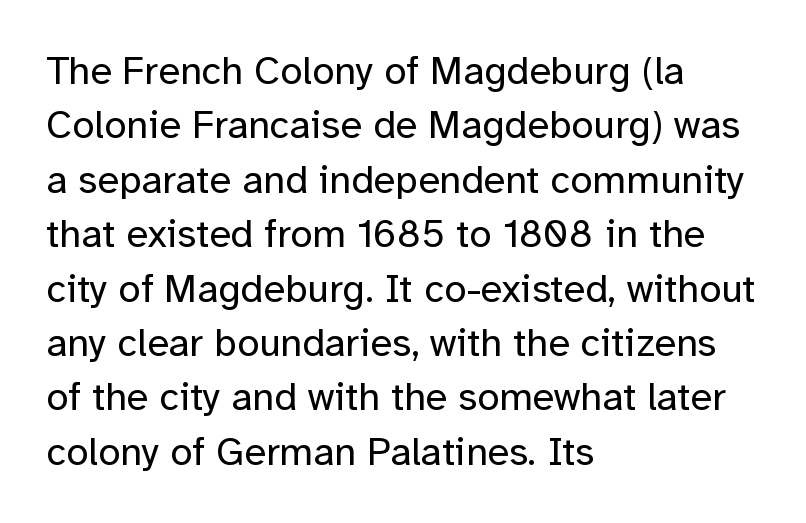
Q: Is the text bold? A: No.
Q: Is the text italic (slanted)? A: No, it is upright.
Q: Is the typeface a serif or a sans-serif typeface? A: Sans-serif.
Q: Is the text underlined? A: No.
Q: How is the paragraph aligned? A: Left-aligned.
Q: Is the spacing between letters normal or unusually wide? A: Normal.
Q: Is the spacing between lines tight, normal or loose? A: Normal.
Q: Width (condensed, normal, or wide)? A: Normal.
Q: Stroke contrast? A: Low.
Q: x-height? A: Medium.
Q: Monospaced? A: No.
